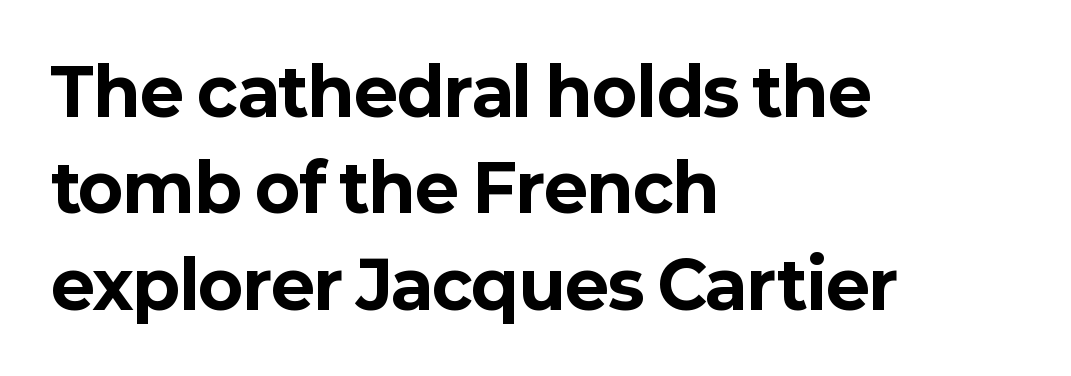
{"serif": "no", "italic": "no", "bold": "yes", "weight": "bold", "width": "normal", "stroke_contrast": "low", "x_height": "medium", "monospaced": "no", "underline": "no", "align": "left", "line_spacing": "normal", "line_spacing_ratio": 1.46, "letter_spacing": "normal", "letter_spacing_em": 0.0, "glyph_px": 66}
